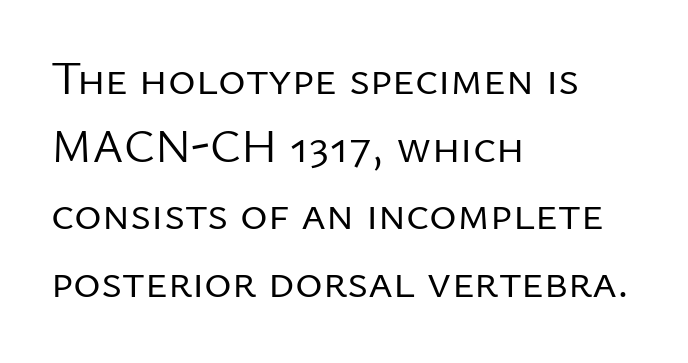
Counters stay open thanks to moderate or lighter strokes. Where is the straight margin? On the left. Descenders are the only things crossing below the line. The passage shown is typeset with a sans-serif family. A typesetter would call this zero additional tracking.
